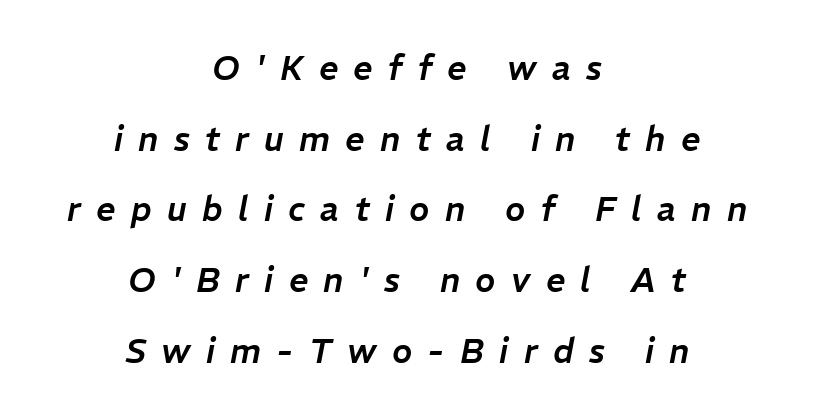
This rendering widens character spacing well past its baseline value. Style check: oblique. A typesetter would call this leading open, well beyond the default. Which margin do the lines hug? Neither — every line sits in the middle. The letters advance in unequal steps, a hallmark of proportional type.
